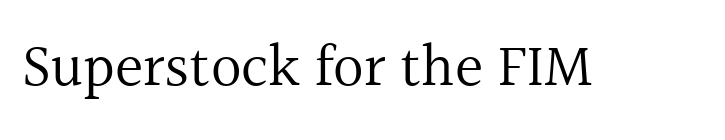
Q: Is the text bold? A: No.
Q: Is the text italic (slanted)? A: No, it is upright.
Q: Is the typeface a serif or a sans-serif typeface? A: Serif.
Q: Is the text underlined? A: No.
Q: Is the spacing between letters normal or unusually wide? A: Normal.
Q: Width (condensed, normal, or wide)? A: Normal.
Q: x-height? A: Medium.
Q: Monospaced? A: No.
